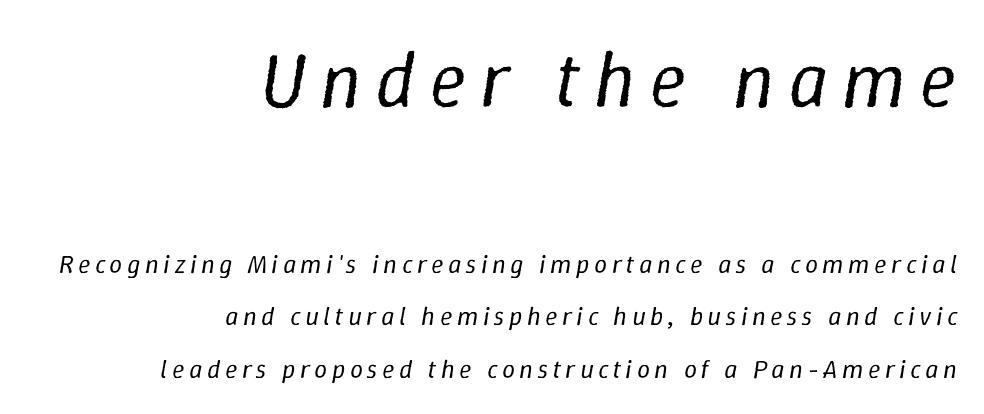
The image shows 78 px regular-weight type, italic (leaning right); set right-aligned, loose line spacing (2.01x), not underlined; the first (top) block is 3.0x larger; low stroke contrast and a medium x-height.
